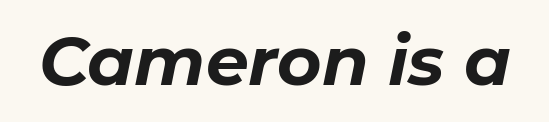
The image shows 68 px bold type, italic (leaning right); set normal letter spacing, not underlined; low stroke contrast and a medium x-height.
